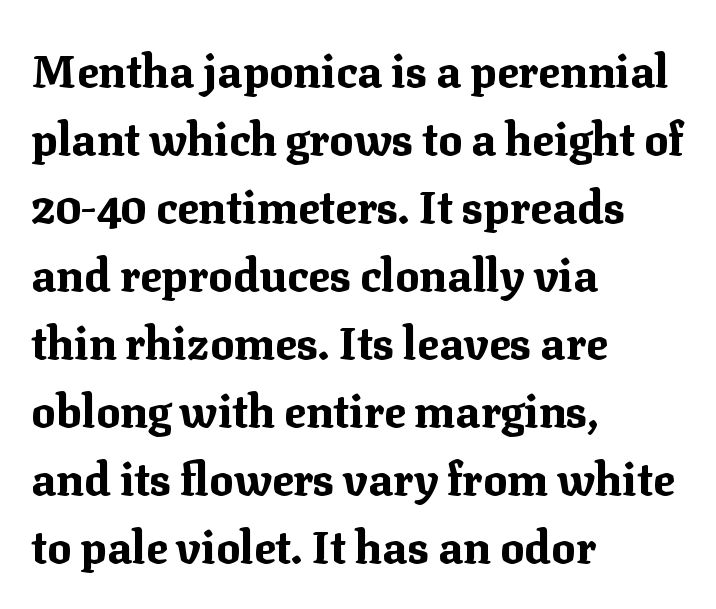
Q: Is the text bold? A: Yes.
Q: Is the text italic (slanted)? A: No, it is upright.
Q: Is the typeface a serif or a sans-serif typeface? A: Serif.
Q: Is the text underlined? A: No.
Q: How is the paragraph aligned? A: Left-aligned.
Q: Is the spacing between letters normal or unusually wide? A: Normal.
Q: Is the spacing between lines tight, normal or loose? A: Normal.
Q: Width (condensed, normal, or wide)? A: Normal.
Q: Stroke contrast? A: Medium.
Q: x-height? A: Medium.
Q: Monospaced? A: No.
